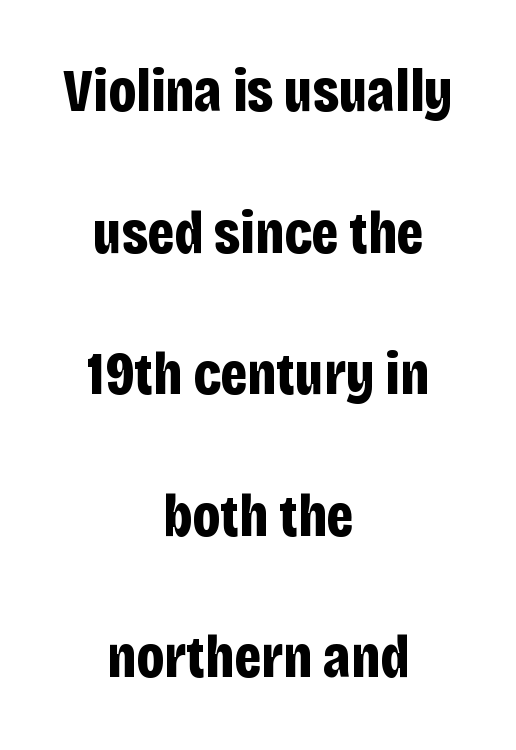
The image shows 60 px bold, condensed sans-serif type, upright; set centered, loose line spacing (2.36x), normal letter spacing, not underlined; low stroke contrast and a large x-height.
